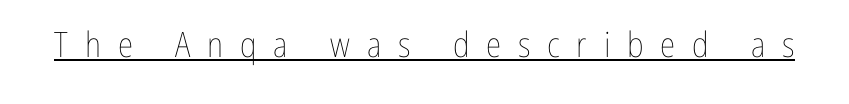
The image shows 35 px thin, condensed type, upright; set unusually wide letter spacing (+0.48 em), underlined; low stroke contrast and a medium x-height.
